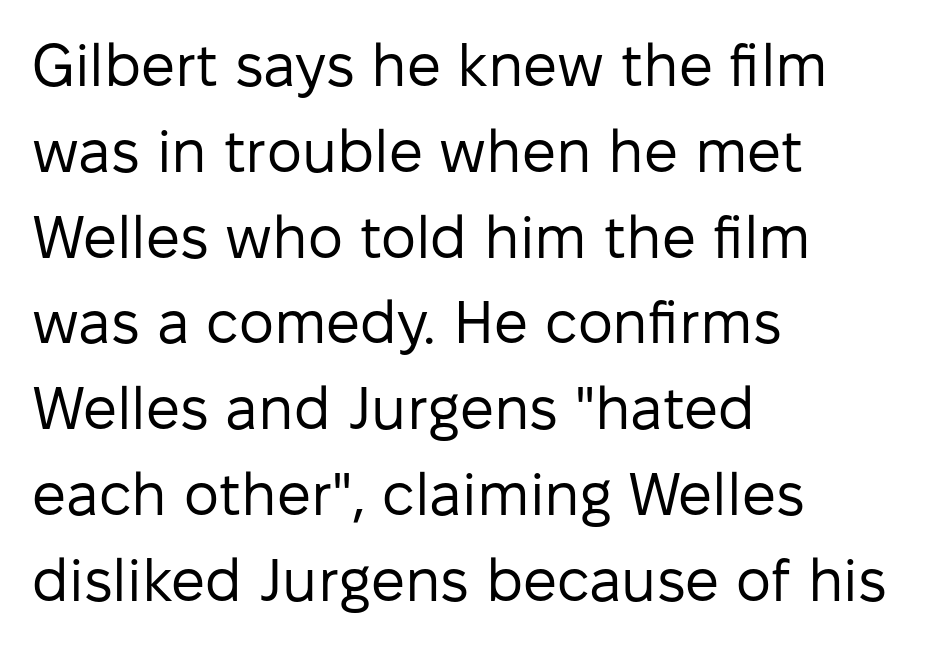
Q: Is the text bold? A: No.
Q: Is the text italic (slanted)? A: No, it is upright.
Q: Is the typeface a serif or a sans-serif typeface? A: Sans-serif.
Q: Is the text underlined? A: No.
Q: How is the paragraph aligned? A: Left-aligned.
Q: Is the spacing between letters normal or unusually wide? A: Normal.
Q: Is the spacing between lines tight, normal or loose? A: Normal.
Q: Width (condensed, normal, or wide)? A: Normal.
Q: Stroke contrast? A: Low.
Q: x-height? A: Medium.
Q: Monospaced? A: No.
